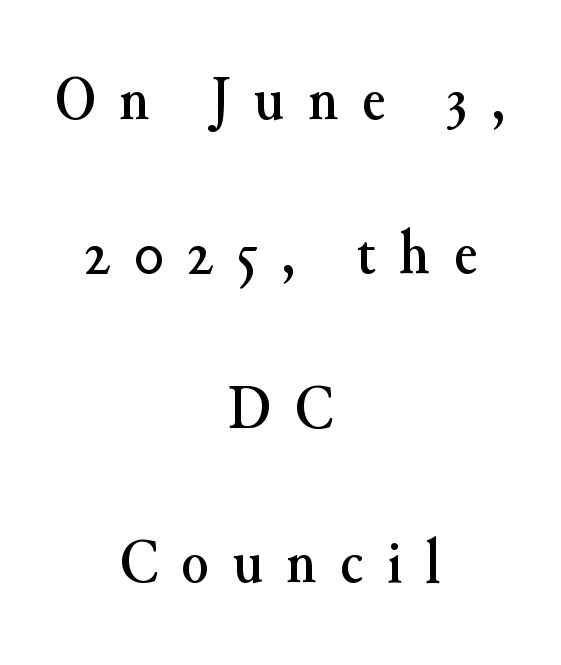
Q: Is the text italic (slanted)? A: No, it is upright.
Q: Is the typeface a serif or a sans-serif typeface? A: Serif.
Q: Is the text underlined? A: No.
Q: How is the paragraph aligned? A: Centered.
Q: Is the spacing between letters normal or unusually wide? A: Unusually wide.
Q: Is the spacing between lines tight, normal or loose? A: Loose.
Q: Width (condensed, normal, or wide)? A: Normal.
Q: Stroke contrast? A: Medium.
Q: x-height? A: Small.
Q: Monospaced? A: No.
